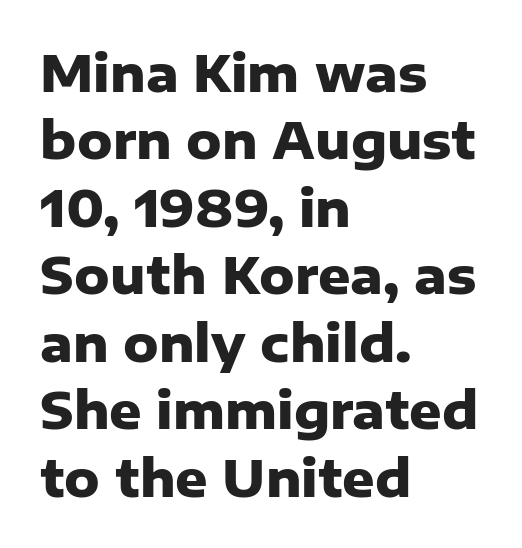
Q: Is the text bold? A: Yes.
Q: Is the text italic (slanted)? A: No, it is upright.
Q: Is the typeface a serif or a sans-serif typeface? A: Sans-serif.
Q: Is the text underlined? A: No.
Q: How is the paragraph aligned? A: Left-aligned.
Q: Is the spacing between letters normal or unusually wide? A: Normal.
Q: Is the spacing between lines tight, normal or loose? A: Normal.
Q: Width (condensed, normal, or wide)? A: Normal.
Q: Stroke contrast? A: Low.
Q: x-height? A: Medium.
Q: Monospaced? A: No.
